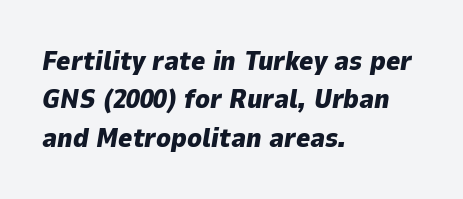
The image shows 27 px bold type, italic (leaning right); set left-aligned, normal line spacing (1.42x), normal letter spacing, not underlined.
